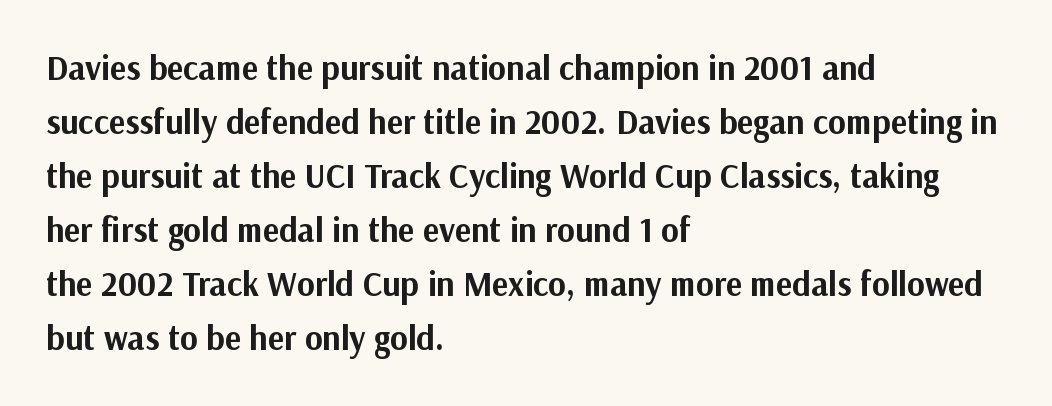
Q: Is the text bold? A: Yes.
Q: Is the text italic (slanted)? A: No, it is upright.
Q: Is the typeface a serif or a sans-serif typeface? A: Sans-serif.
Q: Is the text underlined? A: No.
Q: How is the paragraph aligned? A: Left-aligned.
Q: Is the spacing between letters normal or unusually wide? A: Normal.
Q: Is the spacing between lines tight, normal or loose? A: Normal.
Q: Width (condensed, normal, or wide)? A: Normal.
Q: Stroke contrast? A: Medium.
Q: x-height? A: Medium.
Q: Monospaced? A: No.
